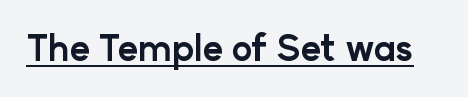
{"serif": "no", "italic": "no", "bold": "yes", "weight": "bold", "width": "normal", "stroke_contrast": "low", "x_height": "medium", "monospaced": "no", "underline": "yes", "letter_spacing": "normal", "letter_spacing_em": 0.0, "glyph_px": 35}
